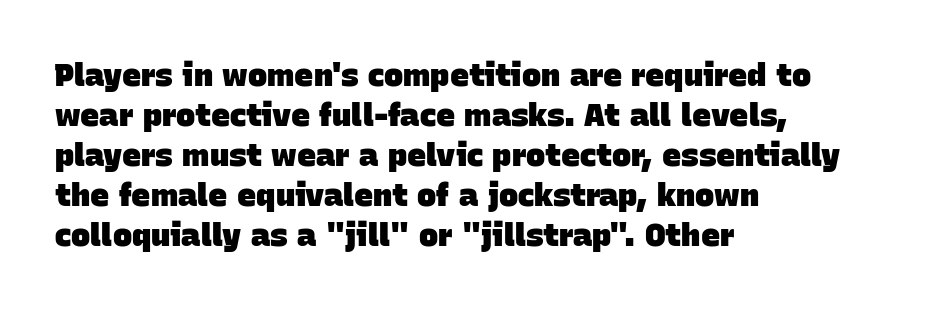
{"serif": "no", "bold": "yes", "weight": "heavy", "width": "normal", "stroke_contrast": "low", "x_height": "large", "monospaced": "no", "underline": "no", "align": "left", "line_spacing": "normal", "line_spacing_ratio": 1.25, "letter_spacing": "normal", "letter_spacing_em": 0.0, "glyph_px": 32}
